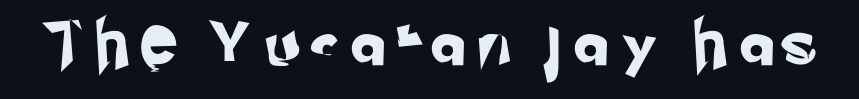
The image shows 46 px sans-serif type; set unusually wide letter spacing (+0.35 em), not underlined; low stroke contrast and a small x-height.
